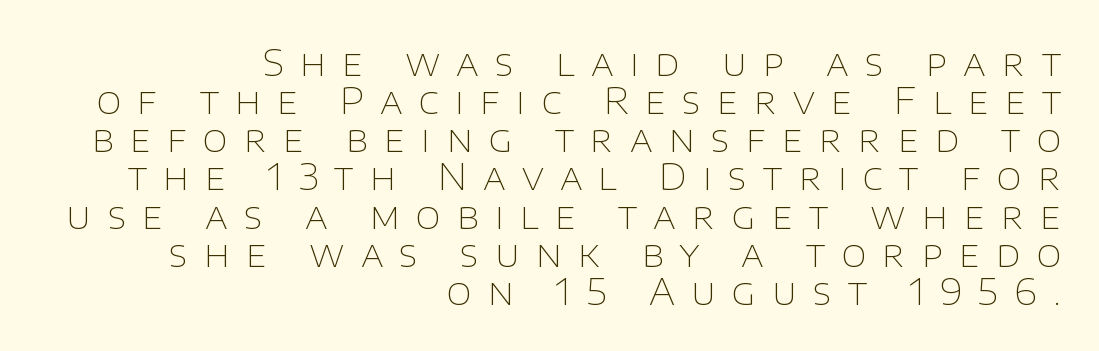
The image shows 36 px thin sans-serif type, upright; set right-aligned, tight line spacing (1.06x), unusually wide letter spacing (+0.45 em), not underlined; low stroke contrast and a large x-height.
